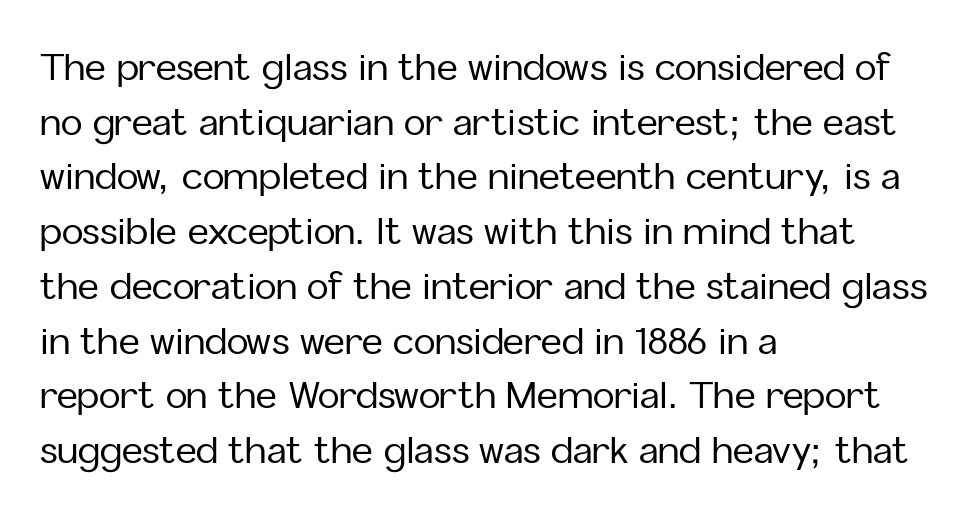
Q: Is the text italic (slanted)? A: No, it is upright.
Q: Is the typeface a serif or a sans-serif typeface? A: Sans-serif.
Q: Is the text underlined? A: No.
Q: How is the paragraph aligned? A: Left-aligned.
Q: Is the spacing between letters normal or unusually wide? A: Normal.
Q: Is the spacing between lines tight, normal or loose? A: Normal.
Q: Width (condensed, normal, or wide)? A: Normal.
Q: Stroke contrast? A: Low.
Q: x-height? A: Medium.
Q: Monospaced? A: No.
